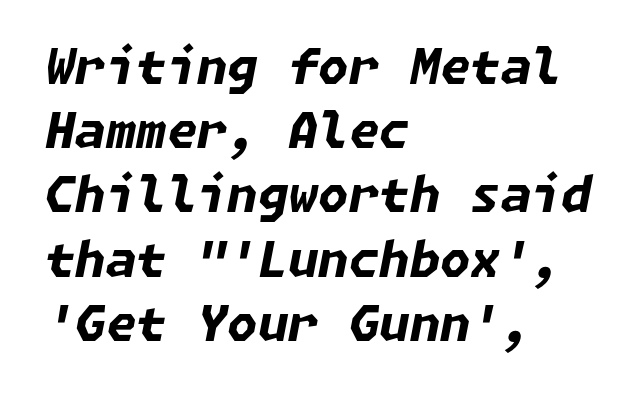
The image shows 49 px bold type, italic (leaning right); set left-aligned, normal line spacing (1.31x), normal letter spacing, not underlined; low stroke contrast and a medium x-height.
